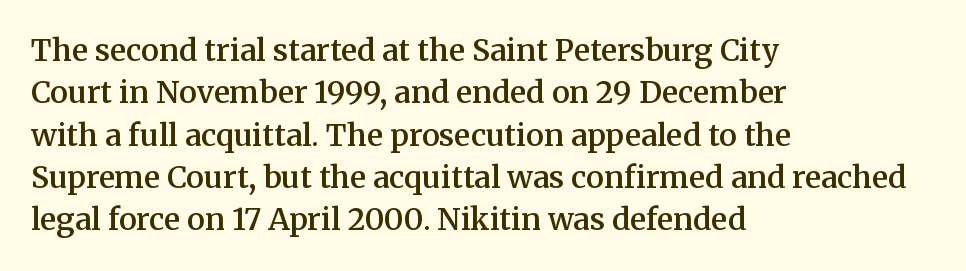
Tracking here is standard; glyphs follow each other at the usual distance. Weight: semibold (demi). Notice how the passage keeps a crisp vertical edge on the left only. Character widths vary here, with narrow letters taking less room than wide ones.
